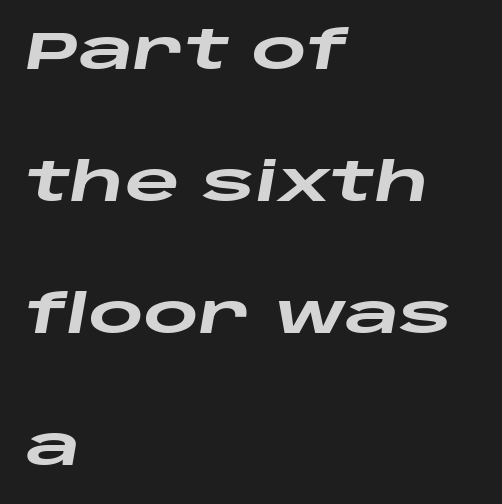
Q: Is the text bold? A: Yes.
Q: Is the text italic (slanted)? A: Yes, it leans right by about 10 degrees.
Q: Is the text underlined? A: No.
Q: How is the paragraph aligned? A: Left-aligned.
Q: Is the spacing between letters normal or unusually wide? A: Normal.
Q: Is the spacing between lines tight, normal or loose? A: Loose.
Q: Width (condensed, normal, or wide)? A: Wide.
Q: Stroke contrast? A: Low.
Q: x-height? A: Large.
Q: Monospaced? A: No.
